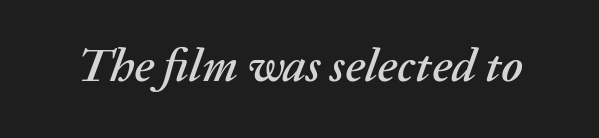
Underlining? Definitely not there. Between one letter and the next there's only the usual sliver of space. Character widths vary here, with narrow letters taking less room than wide ones. Would a proofreader flag this as italicized? Yes.
